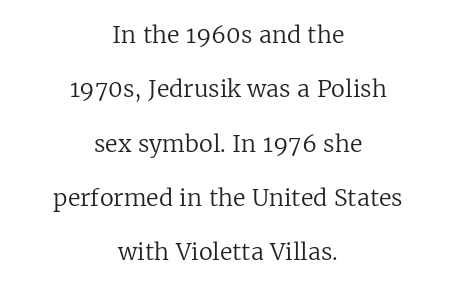
{"italic": "no", "bold": "no", "underline": "no", "align": "center", "line_spacing": "loose", "line_spacing_ratio": 2.36, "letter_spacing": "normal", "letter_spacing_em": 0.0, "glyph_px": 23}
